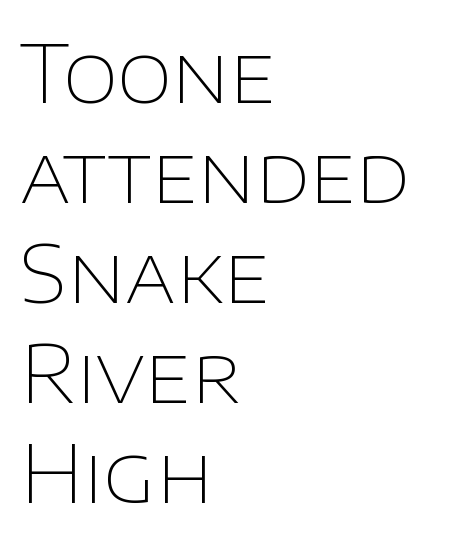
The image shows 80 px thin sans-serif type, upright; set left-aligned, normal line spacing (1.25x), normal letter spacing, not underlined; low stroke contrast and a large x-height.
